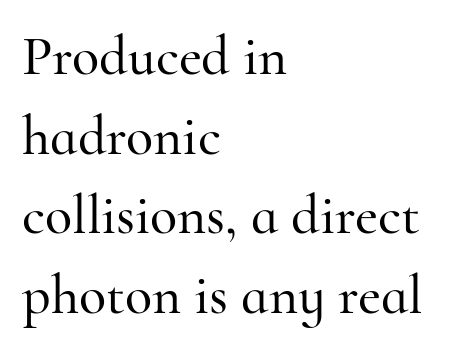
Summary of vertical rhythm: regular, with standard interline spacing. The axis of the letterforms is exactly vertical. There is no visible air inserted between adjacent glyphs. Old-style or modern, the face here clearly has serifs.
